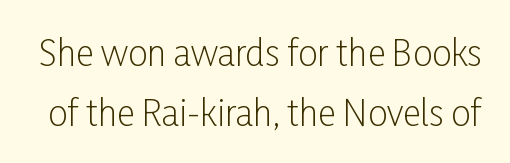
Q: Is the text bold? A: No.
Q: Is the text italic (slanted)? A: No, it is upright.
Q: Is the typeface a serif or a sans-serif typeface? A: Sans-serif.
Q: Is the text underlined? A: No.
Q: Is the spacing between letters normal or unusually wide? A: Normal.
Q: Width (condensed, normal, or wide)? A: Condensed.
Q: Stroke contrast? A: Low.
Q: x-height? A: Medium.
Q: Monospaced? A: No.
